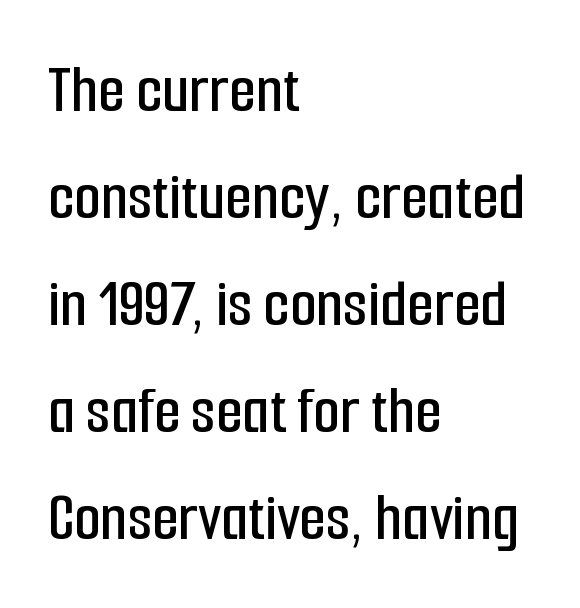
The image shows 69 px condensed sans-serif type, upright; set left-aligned, normal line spacing (1.55x), normal letter spacing, not underlined; low stroke contrast and a medium x-height.
